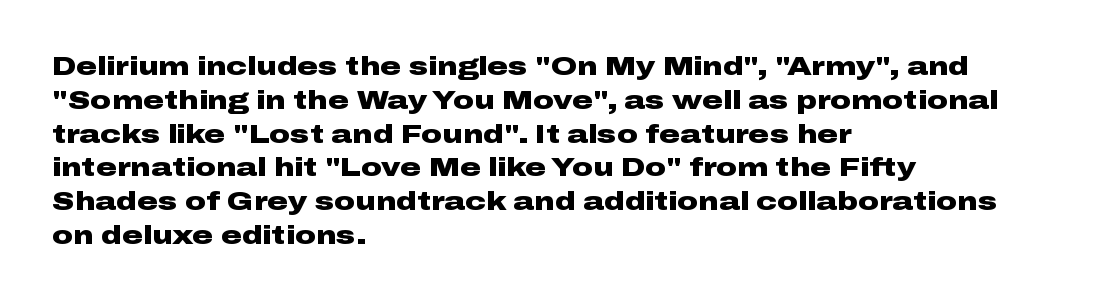
{"italic": "no", "bold": "yes", "underline": "no", "align": "left", "line_spacing": "normal", "line_spacing_ratio": 1.3, "letter_spacing": "normal", "letter_spacing_em": 0.0, "glyph_px": 26}
